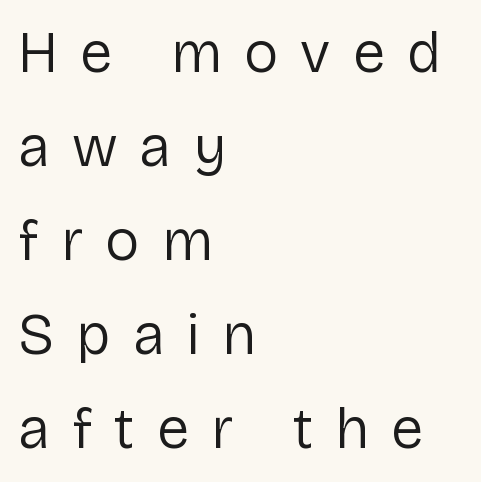
{"serif": "no", "italic": "no", "bold": "no", "weight": "regular", "width": "normal", "stroke_contrast": "low", "x_height": "medium", "monospaced": "no", "underline": "no", "align": "left", "line_spacing": "normal", "line_spacing_ratio": 1.62, "letter_spacing": "wide", "letter_spacing_em": 0.38, "glyph_px": 58}
